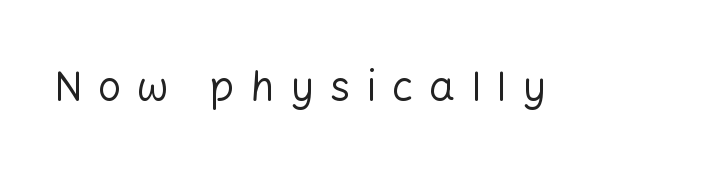
{"serif": "no", "italic": "no", "bold": "no", "weight": "regular", "width": "normal", "stroke_contrast": "low", "x_height": "medium", "monospaced": "no", "underline": "no", "letter_spacing": "wide", "letter_spacing_em": 0.39, "glyph_px": 41}
